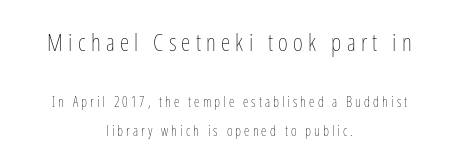
Q: Is the text bold? A: No.
Q: Is the text italic (slanted)? A: No, it is upright.
Q: Is the text underlined? A: No.
Q: How is the paragraph aligned? A: Centered.
Q: Is the spacing between letters normal or unusually wide? A: Unusually wide.
Q: Is the spacing between lines tight, normal or loose? A: Loose.
Q: Which block of text is set in a larger size, the first (top) or the second (bottom)? A: The first (top) one.
